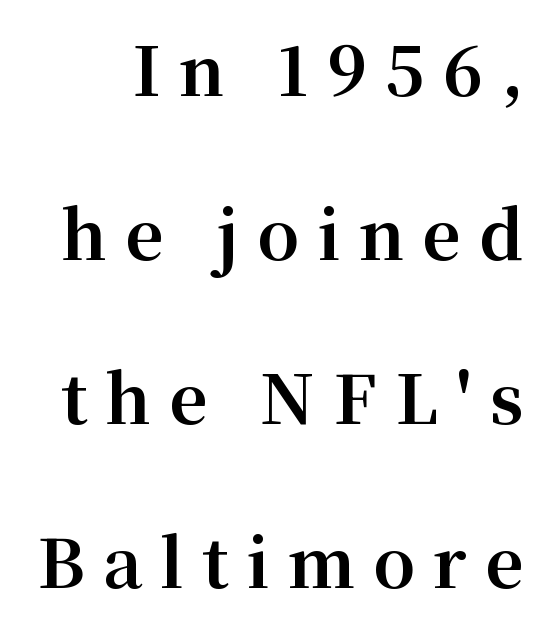
What weight is shown? A full bold with thick strokes. Is this a fixed-width face? No — the glyphs have proportional, varying widths. Look at the bottom of the vertical strokes: they flare into serifs here. Notice how the stems are strictly vertical — no italics here.
